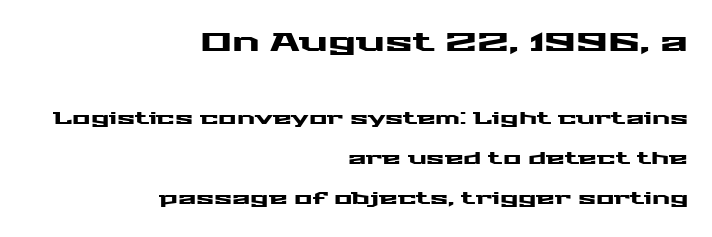
These lines were composed using upright roman letters. Inter-character spacing is left at the font's built-in metrics. The lines are spread far apart with generous leading. Plain, unruled lines of type. Reading down the block, your eye finds every line finishing at a fixed right position. Look at the glyph heights: the upper group is clearly the bigger setting.
